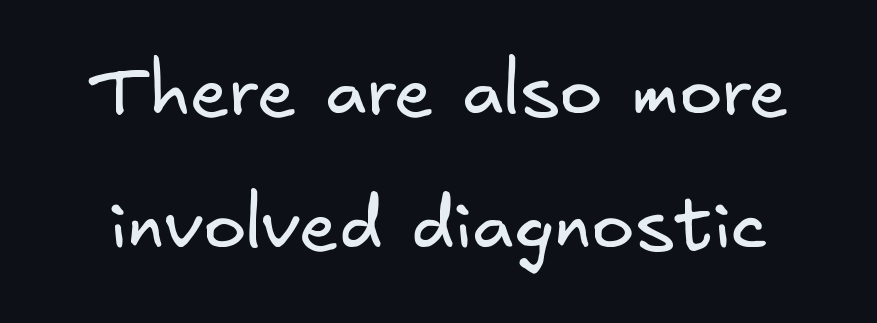
The image shows 72 px regular-weight sans-serif type; set line spacing 1.86x, normal letter spacing, not underlined; low stroke contrast and a small x-height.
